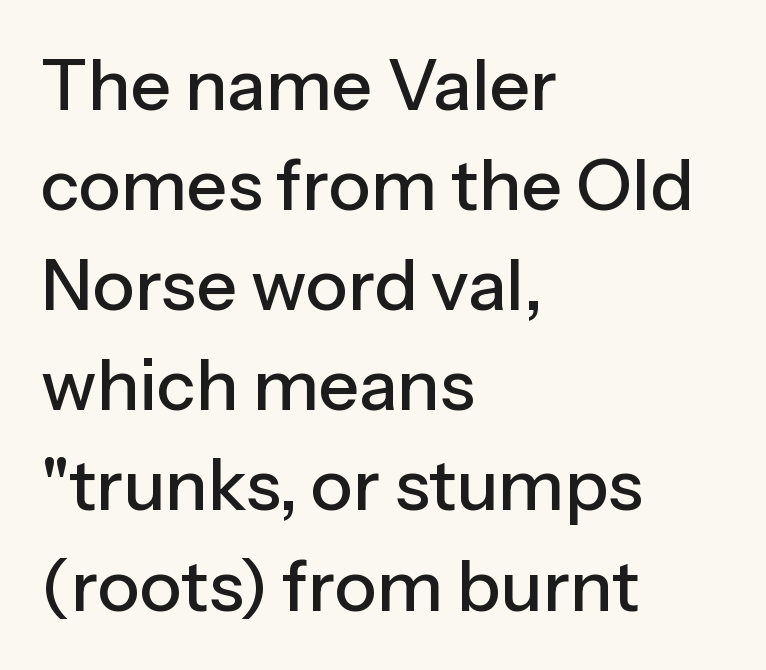
Q: Is the text italic (slanted)? A: No, it is upright.
Q: Is the typeface a serif or a sans-serif typeface? A: Sans-serif.
Q: Is the text underlined? A: No.
Q: How is the paragraph aligned? A: Left-aligned.
Q: Is the spacing between letters normal or unusually wide? A: Normal.
Q: Is the spacing between lines tight, normal or loose? A: Normal.
Q: Width (condensed, normal, or wide)? A: Normal.
Q: Stroke contrast? A: Low.
Q: x-height? A: Medium.
Q: Monospaced? A: No.
